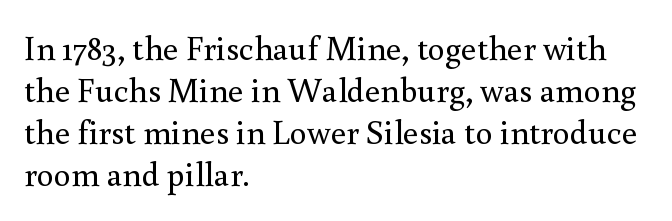
{"serif": "yes", "italic": "no", "bold": "no", "weight": "regular", "width": "normal", "x_height": "small", "monospaced": "no", "underline": "no", "align": "left", "line_spacing_ratio": 1.24, "letter_spacing": "normal", "letter_spacing_em": 0.0, "glyph_px": 34}
